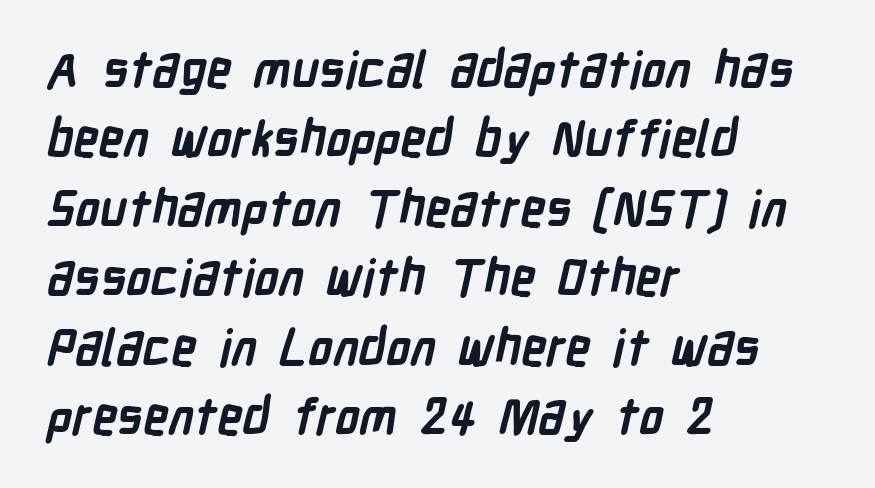
Notice how thick the strokes are: this is what a full bold looks like. No word sits above an underline. Words appear dense and cohesive because spacing is normal. The vertical gap from one line to the next is medium. Note the varied advance widths — an 'i' is clearly narrower than an 'm'.
